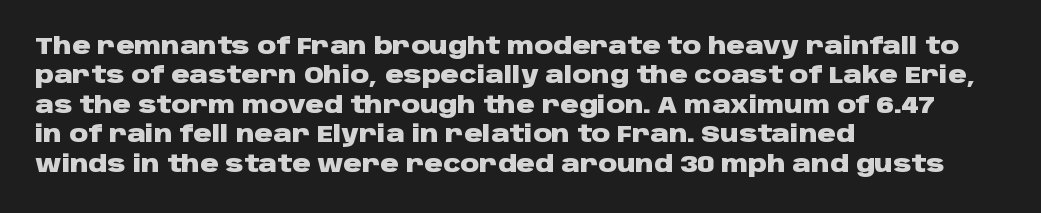
In terms of posture, this sample is upright. Whoever set this chose a conventional vertical rhythm. The space directly below the letters is spotless. A typesetter would call this zero additional tracking.
